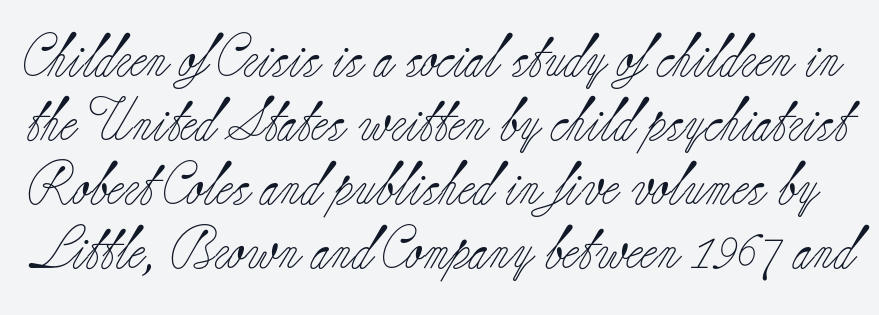
The face used here is seriffed, in the tradition of book romans. Underlining? Definitely not there. Summary of weight: not heavy and not bold.
